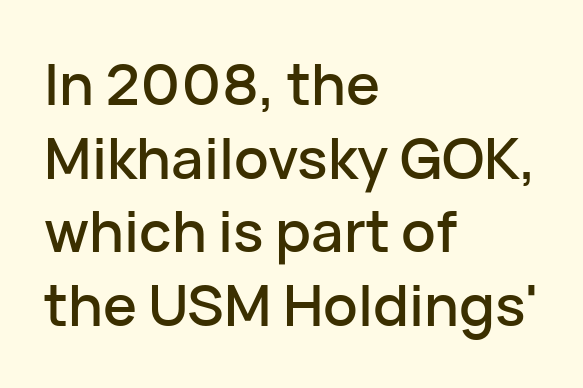
Q: Is the text italic (slanted)? A: No, it is upright.
Q: Is the typeface a serif or a sans-serif typeface? A: Sans-serif.
Q: Is the text underlined? A: No.
Q: How is the paragraph aligned? A: Left-aligned.
Q: Is the spacing between letters normal or unusually wide? A: Normal.
Q: Is the spacing between lines tight, normal or loose? A: Normal.
Q: Width (condensed, normal, or wide)? A: Normal.
Q: Stroke contrast? A: Low.
Q: x-height? A: Medium.
Q: Monospaced? A: No.
